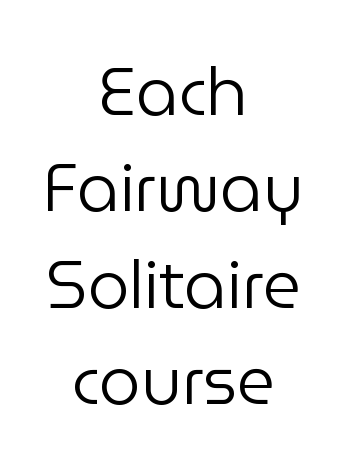
In terms of letterspacing, this is plain default setting. Descenders hang freely into open space. Summary of vertical rhythm: regular, with standard interline spacing. The axis of the letterforms is exactly vertical. The passage shown is not bold in any degree.
